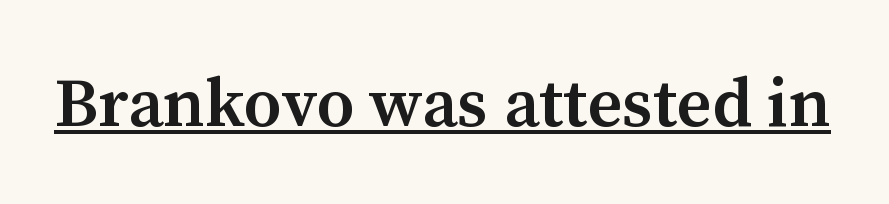
I'd describe the lettering as semibold — firm but not a full bold. Characters follow at the spacing the type designer built in. The rendered words wear a rule along their underside. If you drew a line through each stem, it would be perfectly vertical. The face used here is seriffed, in the tradition of book romans. You could not count columns in this text — the font is proportionally spaced.
